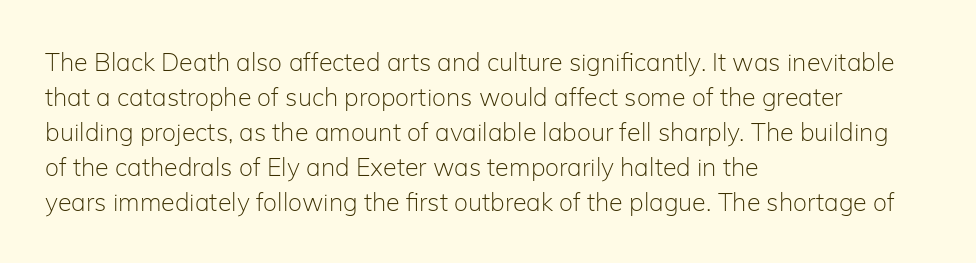
The image shows 25 px text type, upright; set left-aligned, normal line spacing (1.4x), normal letter spacing, not underlined.
